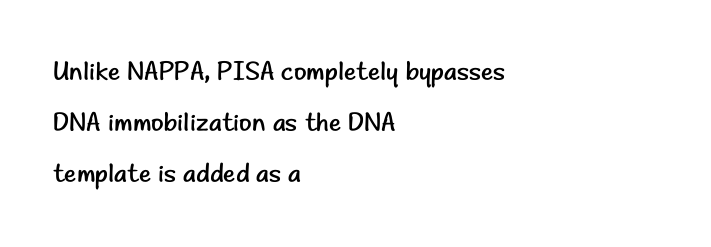
Stem width sits at or under what a default text font uses. Posture: upright roman. Visually the block forms a straight wall on the left and a jagged coastline on the right. Is there much room between lines? Yes — plenty of vertical air separates them. The passage shown is not underscored anywhere. Nobody touched the tracking dial on this one.
